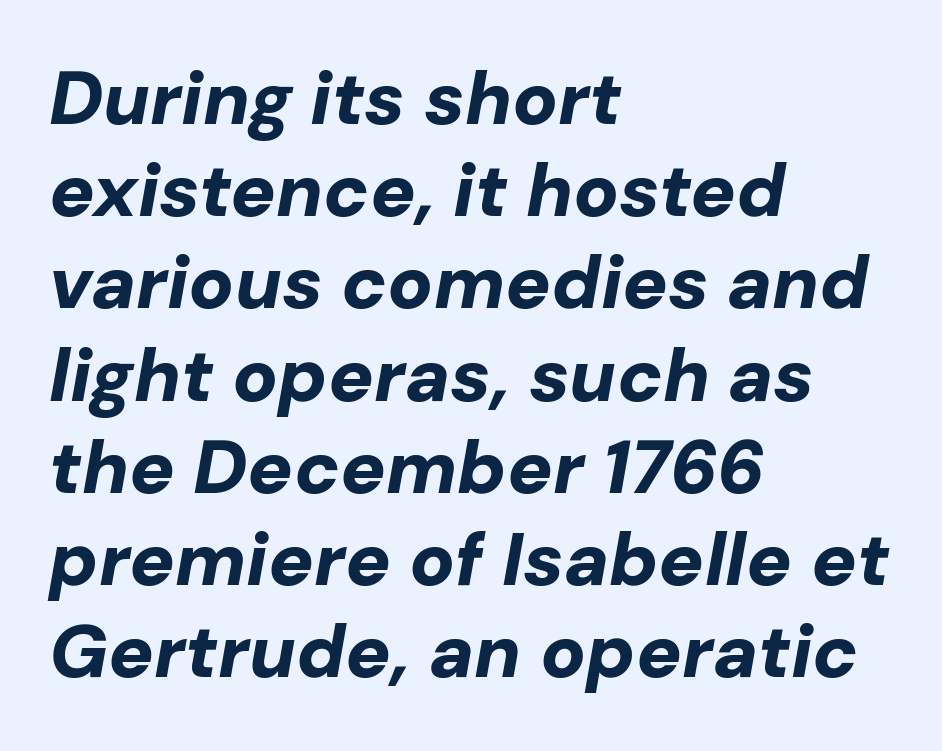
The image shows 75 px bold type, italic (leaning right); set left-aligned, line spacing 1.23x, normal letter spacing, not underlined; low stroke contrast and a medium x-height.
